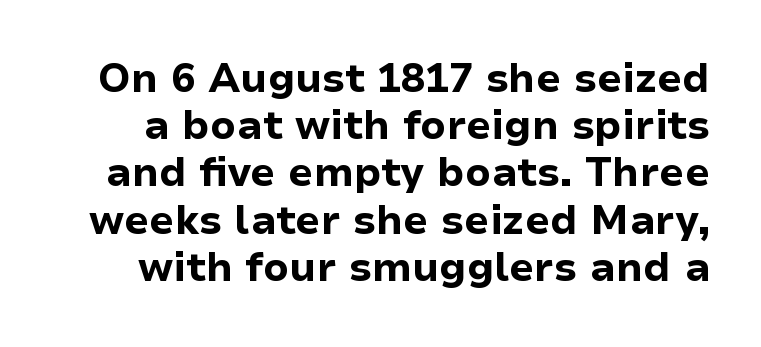
{"serif": "no", "italic": "no", "bold": "yes", "weight": "bold", "width": "normal", "stroke_contrast": "low", "x_height": "medium", "monospaced": "no", "underline": "no", "line_spacing_ratio": 1.18, "letter_spacing": "normal", "letter_spacing_em": 0.0, "glyph_px": 40}
